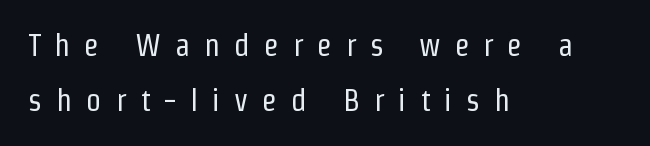
The image shows 31 px regular-weight, condensed sans-serif type, upright; set left-aligned, line spacing 1.77x, unusually wide letter spacing (+0.45 em), not underlined; low stroke contrast and a medium x-height.
